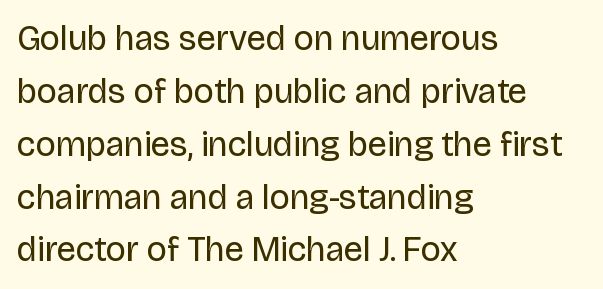
Q: Is the text bold? A: No.
Q: Is the text italic (slanted)? A: No, it is upright.
Q: Is the typeface a serif or a sans-serif typeface? A: Sans-serif.
Q: Is the text underlined? A: No.
Q: How is the paragraph aligned? A: Left-aligned.
Q: Is the spacing between letters normal or unusually wide? A: Normal.
Q: Is the spacing between lines tight, normal or loose? A: Normal.
Q: Width (condensed, normal, or wide)? A: Normal.
Q: Stroke contrast? A: Low.
Q: x-height? A: Large.
Q: Monospaced? A: No.
